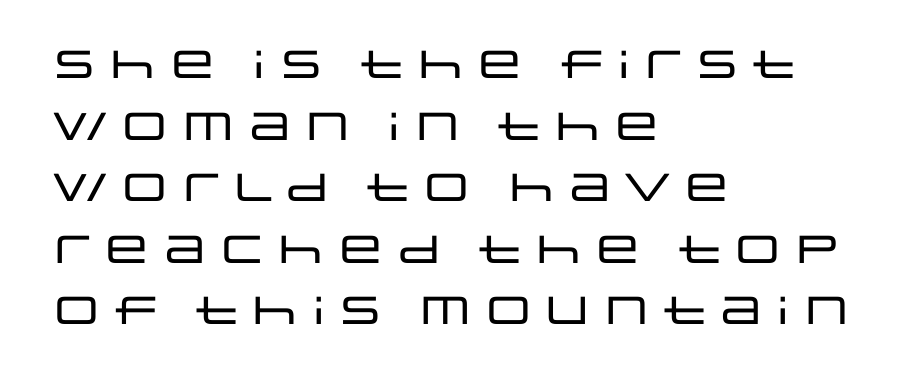
{"serif": "no", "italic": "no", "width": "wide", "stroke_contrast": "low", "x_height": "large", "monospaced": "no", "underline": "no", "align": "left", "line_spacing": "normal", "line_spacing_ratio": 1.58, "letter_spacing": "normal", "letter_spacing_em": 0.0, "glyph_px": 39}
